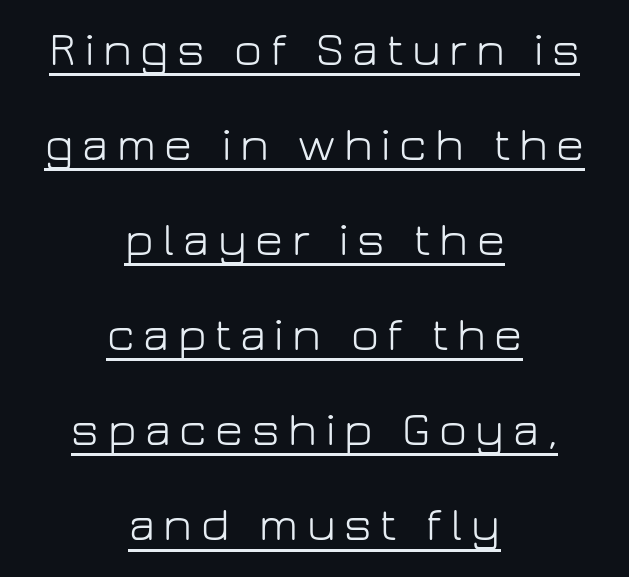
Q: Is the text bold? A: No.
Q: Is the text italic (slanted)? A: No, it is upright.
Q: Is the typeface a serif or a sans-serif typeface? A: Sans-serif.
Q: Is the text underlined? A: Yes.
Q: How is the paragraph aligned? A: Centered.
Q: Is the spacing between lines tight, normal or loose? A: Loose.
Q: Width (condensed, normal, or wide)? A: Normal.
Q: Stroke contrast? A: Low.
Q: x-height? A: Medium.
Q: Monospaced? A: No.
